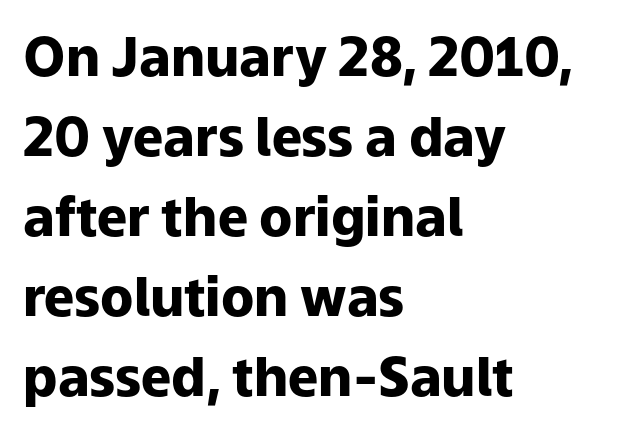
The image shows 54 px heavy sans-serif type, upright; set left-aligned, normal line spacing (1.48x), normal letter spacing, not underlined; low stroke contrast and a medium x-height.
